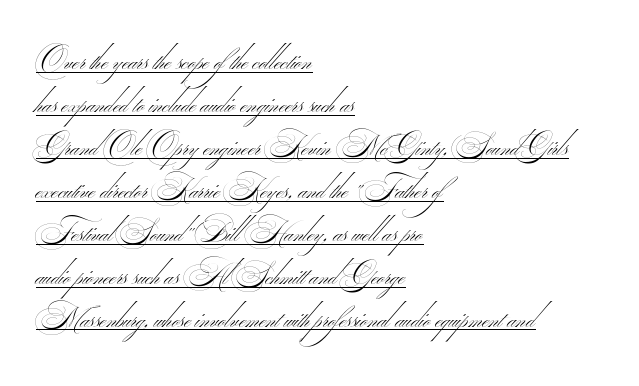
Look at the tracking — it's just the regular setting, nothing added. This sample keeps an unexceptional amount of space between lines. Font category for this specimen: sans-serif. You can see a thin bar hugging the bottom of the glyphs. You could not count columns in this text — the font is proportionally spaced. Stem width sits at or under what a default text font uses.
